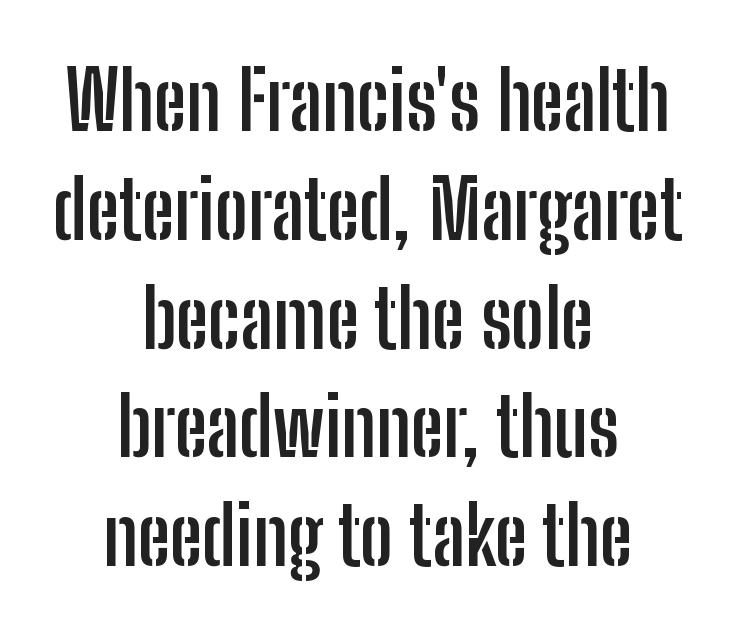
Q: Is the text bold? A: Yes.
Q: Is the text italic (slanted)? A: No, it is upright.
Q: Is the typeface a serif or a sans-serif typeface? A: Sans-serif.
Q: Is the text underlined? A: No.
Q: How is the paragraph aligned? A: Centered.
Q: Is the spacing between letters normal or unusually wide? A: Normal.
Q: Is the spacing between lines tight, normal or loose? A: Normal.
Q: Width (condensed, normal, or wide)? A: Condensed.
Q: Stroke contrast? A: Low.
Q: x-height? A: Medium.
Q: Monospaced? A: No.
